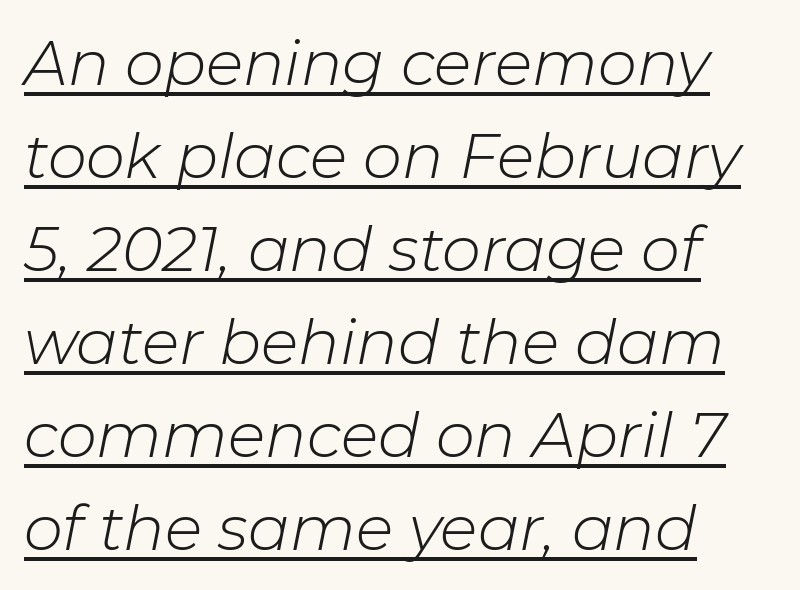
{"italic": "yes", "lean": "right", "slant_degrees": 11, "bold": "no", "weight": "light", "width": "normal", "stroke_contrast": "low", "x_height": "medium", "monospaced": "no", "underline": "yes", "align": "left", "line_spacing": "normal", "line_spacing_ratio": 1.5, "letter_spacing": "normal", "letter_spacing_em": 0.0, "glyph_px": 62}
